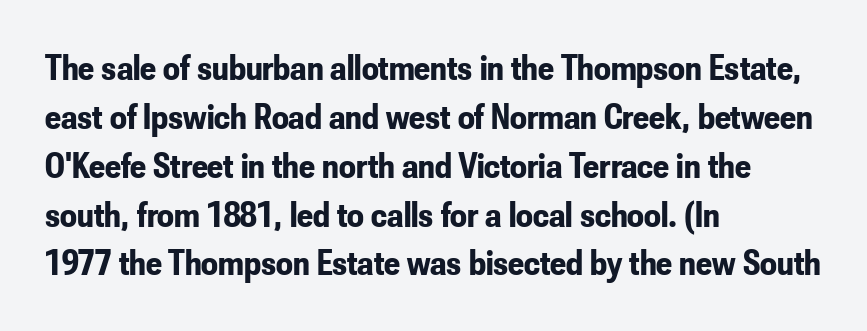
Q: Is the text bold? A: Yes.
Q: Is the text italic (slanted)? A: No, it is upright.
Q: Is the typeface a serif or a sans-serif typeface? A: Sans-serif.
Q: Is the text underlined? A: No.
Q: How is the paragraph aligned? A: Left-aligned.
Q: Is the spacing between letters normal or unusually wide? A: Normal.
Q: Is the spacing between lines tight, normal or loose? A: Normal.
Q: Width (condensed, normal, or wide)? A: Condensed.
Q: Stroke contrast? A: Low.
Q: x-height? A: Small.
Q: Monospaced? A: No.
